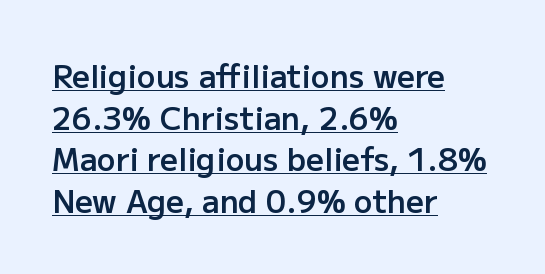
{"serif": "no", "italic": "no", "bold": "semi", "weight": "semibold", "width": "normal", "stroke_contrast": "low", "x_height": "medium", "monospaced": "no", "underline": "yes", "align": "left", "line_spacing": "normal", "line_spacing_ratio": 1.34, "letter_spacing": "normal", "letter_spacing_em": 0.0, "glyph_px": 31}
